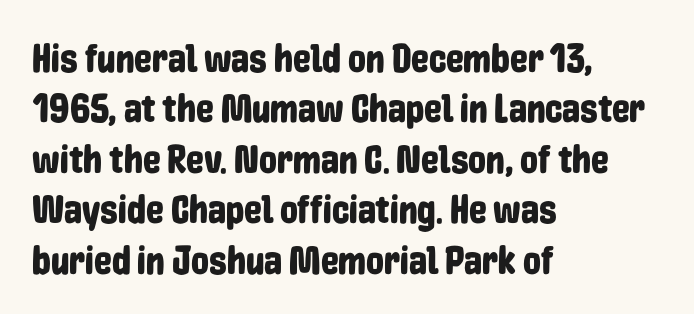
The image shows 40 px condensed sans-serif type, upright; set left-aligned, normal line spacing (1.26x), normal letter spacing, not underlined; low stroke contrast and a medium x-height.
